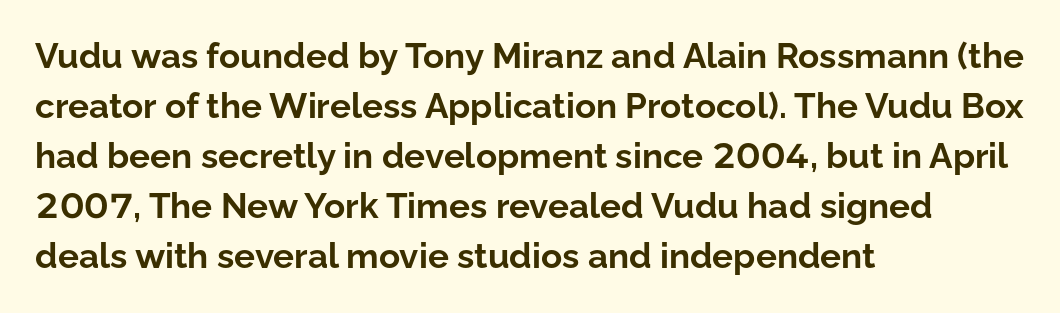
{"serif": "no", "italic": "no", "bold": "yes", "weight": "bold", "width": "normal", "stroke_contrast": "low", "x_height": "medium", "monospaced": "no", "underline": "no", "align": "left", "line_spacing": "normal", "line_spacing_ratio": 1.43, "letter_spacing": "normal", "letter_spacing_em": 0.0, "glyph_px": 35}
